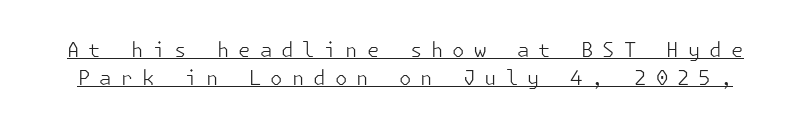
The image shows 20 px text type, upright; set normal line spacing (1.4x), unusually wide letter spacing (+0.45 em), underlined.
